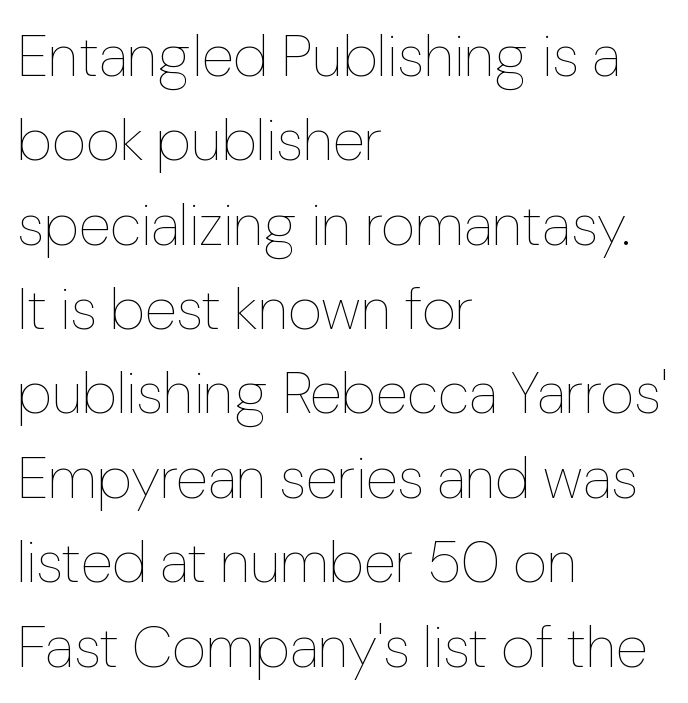
{"italic": "no", "bold": "no", "weight": "thin", "width": "normal", "stroke_contrast": "low", "x_height": "medium", "monospaced": "no", "underline": "no", "align": "left", "line_spacing": "normal", "line_spacing_ratio": 1.43, "letter_spacing": "normal", "letter_spacing_em": 0.0, "glyph_px": 59}
